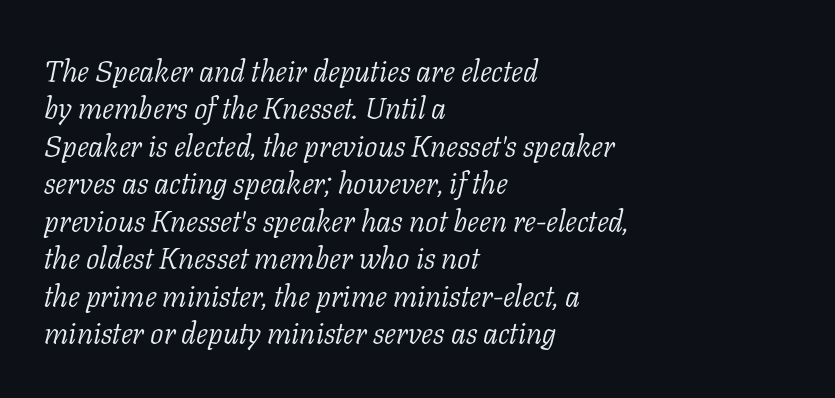
{"serif": "yes", "italic": "yes", "lean": "right", "slant_degrees": 11, "bold": "no", "weight": "light", "width": "normal", "stroke_contrast": "low", "x_height": "medium", "monospaced": "no", "underline": "no", "align": "left", "line_spacing": "normal", "line_spacing_ratio": 1.25, "letter_spacing": "normal", "letter_spacing_em": 0.0, "glyph_px": 30}
